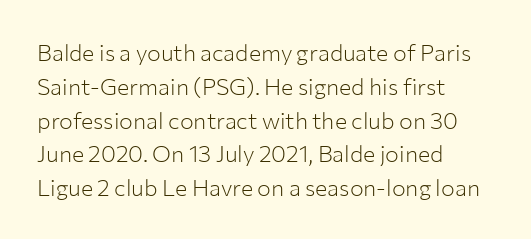
The image shows 23 px text type, upright; set left-aligned, normal line spacing (1.47x), normal letter spacing, not underlined.
